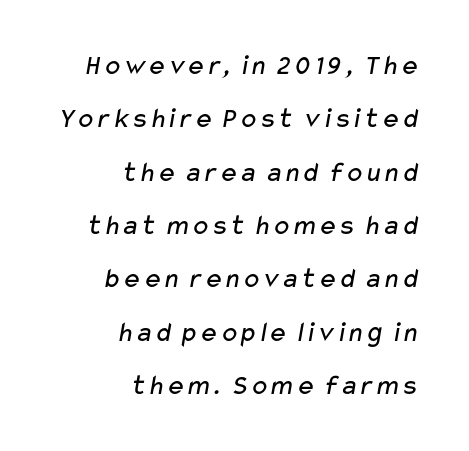
Q: Is the text bold? A: No.
Q: Is the typeface a serif or a sans-serif typeface? A: Sans-serif.
Q: Is the text underlined? A: No.
Q: How is the paragraph aligned? A: Right-aligned.
Q: Is the spacing between letters normal or unusually wide? A: Normal.
Q: Width (condensed, normal, or wide)? A: Wide.
Q: Stroke contrast? A: Low.
Q: x-height? A: Medium.
Q: Monospaced? A: No.
